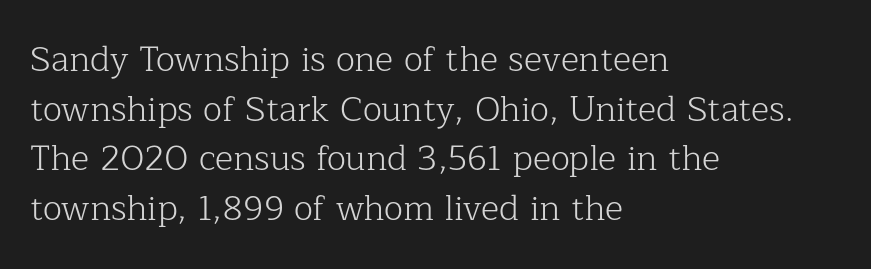
The image shows 35 px light serif type, upright; set left-aligned, normal line spacing (1.42x), normal letter spacing, not underlined; low stroke contrast and a medium x-height.
